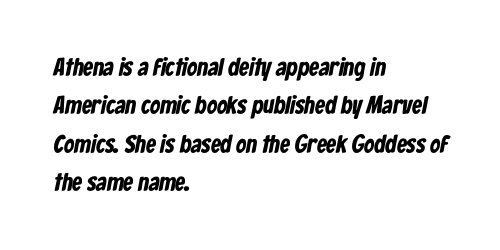
Q: Is the text bold? A: Yes.
Q: Is the text underlined? A: No.
Q: How is the paragraph aligned? A: Left-aligned.
Q: Is the spacing between letters normal or unusually wide? A: Normal.
Q: Is the spacing between lines tight, normal or loose? A: Normal.
